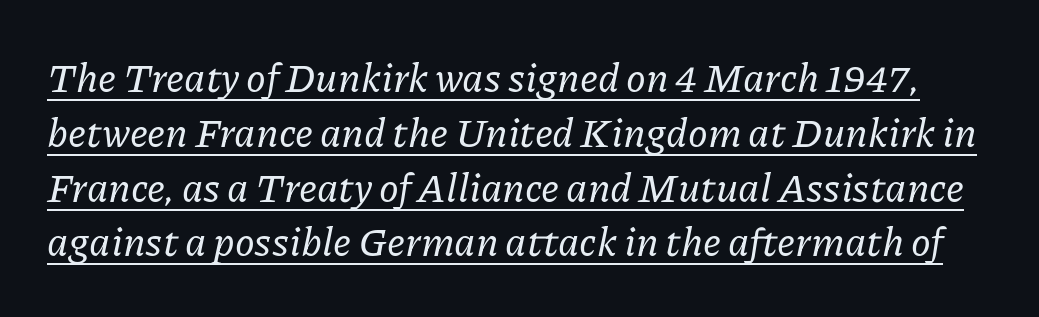
The image shows 40 px serif type, italic (leaning right); set normal line spacing (1.37x), normal letter spacing, underlined; low stroke contrast and a medium x-height.
